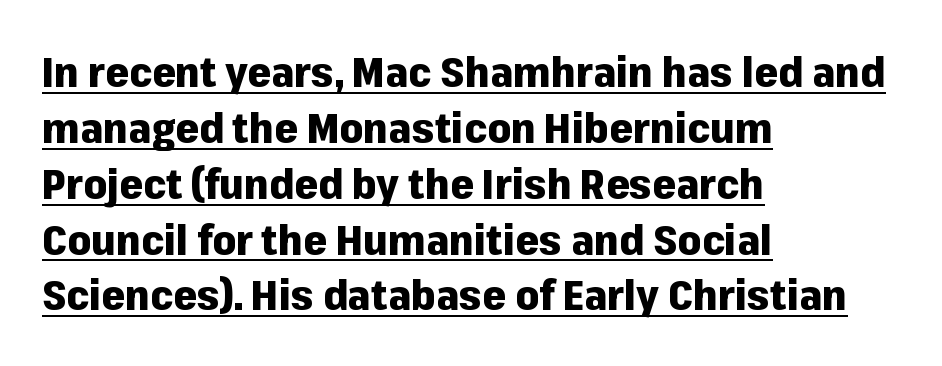
Q: Is the text bold? A: Yes.
Q: Is the text italic (slanted)? A: No, it is upright.
Q: Is the typeface a serif or a sans-serif typeface? A: Sans-serif.
Q: Is the text underlined? A: Yes.
Q: How is the paragraph aligned? A: Left-aligned.
Q: Is the spacing between letters normal or unusually wide? A: Normal.
Q: Is the spacing between lines tight, normal or loose? A: Normal.
Q: Width (condensed, normal, or wide)? A: Normal.
Q: Stroke contrast? A: Low.
Q: x-height? A: Medium.
Q: Monospaced? A: No.
